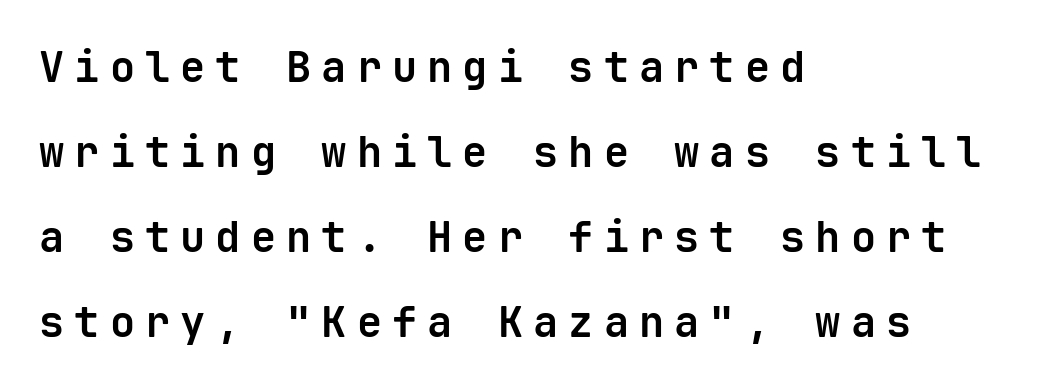
Line starts are locked; line ends wander. Each letter's strokes conclude bluntly, with no projecting serifs. Plain, unruled lines of type. Look at the stroke-to-counter ratio: heavy, a bold.
